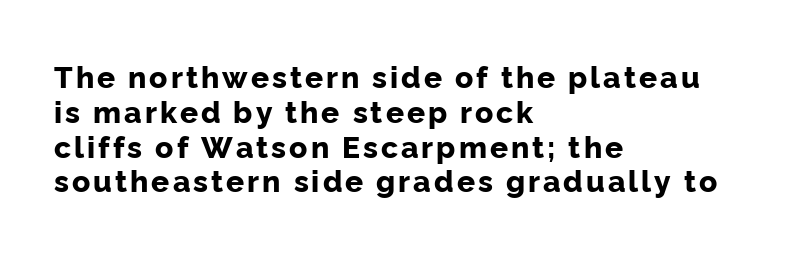
The typeface chosen for these lines omits serifs. A clean baseline with only descenders dipping below it. This is heavy type, rendered in bold. Tall strokes in this sample are plumb rather than angled. Every row of glyphs begins at an identical x-position on the left.
